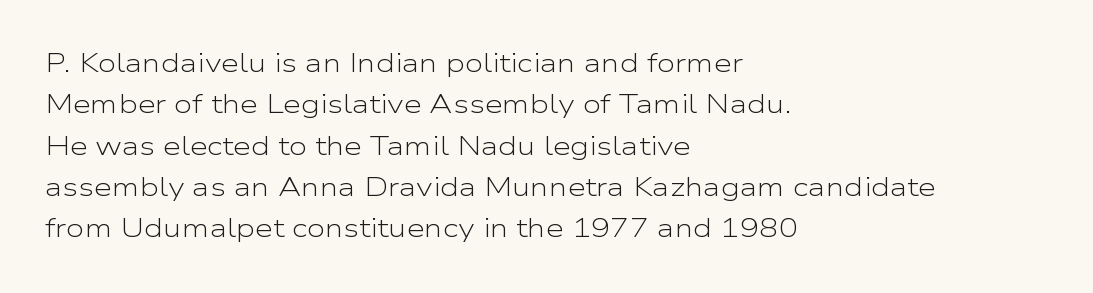
Q: Is the text bold? A: No.
Q: Is the text italic (slanted)? A: No, it is upright.
Q: Is the text underlined? A: No.
Q: How is the paragraph aligned? A: Left-aligned.
Q: Is the spacing between letters normal or unusually wide? A: Normal.
Q: Is the spacing between lines tight, normal or loose? A: Normal.
